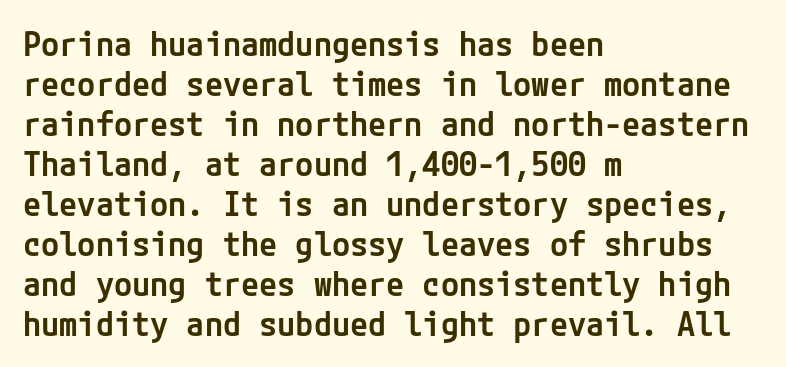
Descenders hang freely into open space. This is the regular roman posture of the typeface. Between one letter and the next there's only the usual sliver of space. Is the type bold? Partly — it's a semibold, heavier than regular but not fully bold. The passage shown is typeset with a sans-serif family.
